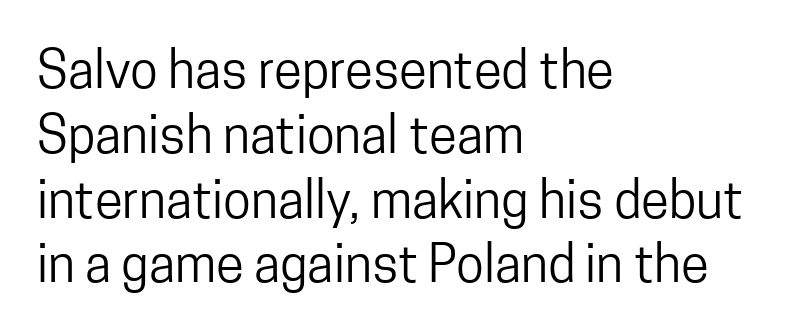
Q: Is the text bold? A: No.
Q: Is the text italic (slanted)? A: No, it is upright.
Q: Is the typeface a serif or a sans-serif typeface? A: Sans-serif.
Q: Is the text underlined? A: No.
Q: How is the paragraph aligned? A: Left-aligned.
Q: Is the spacing between letters normal or unusually wide? A: Normal.
Q: Is the spacing between lines tight, normal or loose? A: Normal.
Q: Width (condensed, normal, or wide)? A: Condensed.
Q: Stroke contrast? A: Low.
Q: x-height? A: Medium.
Q: Monospaced? A: No.
